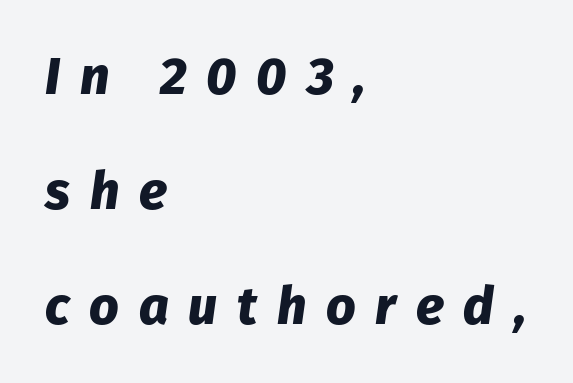
Q: Is the text bold? A: Yes.
Q: Is the text italic (slanted)? A: Yes, it leans right by about 8 degrees.
Q: Is the text underlined? A: No.
Q: How is the paragraph aligned? A: Left-aligned.
Q: Is the spacing between letters normal or unusually wide? A: Unusually wide.
Q: Is the spacing between lines tight, normal or loose? A: Loose.
Q: Width (condensed, normal, or wide)? A: Normal.
Q: Stroke contrast? A: Low.
Q: x-height? A: Medium.
Q: Monospaced? A: No.
